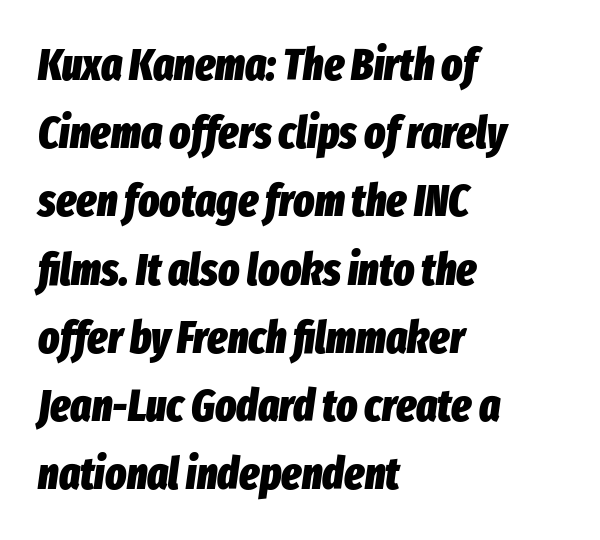
The rag falls on the right side of this text block. This sample keeps an unexceptional amount of space between lines. The passage shown is typed in a proportional face where columns would drift. Honestly, there is no underline to notice here at all. Looking at the ascenders, they clearly lean. Short note: letters normally spaced.
